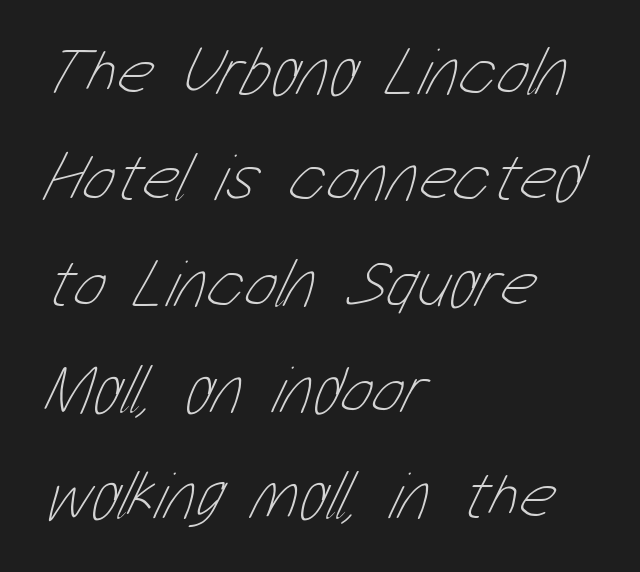
{"bold": "no", "weight": "thin", "width": "condensed", "stroke_contrast": "low", "x_height": "medium", "monospaced": "no", "underline": "no", "align": "left", "line_spacing": "normal", "line_spacing_ratio": 1.56, "letter_spacing": "normal", "letter_spacing_em": 0.0, "glyph_px": 68}
